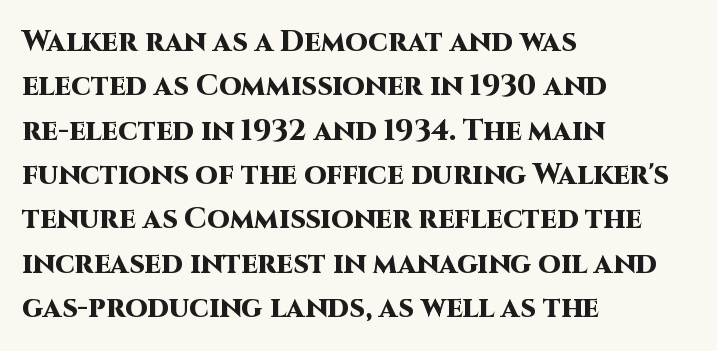
The image shows 29 px heavy sans-serif type, upright; set left-aligned, normal line spacing (1.53x), normal letter spacing, not underlined; high stroke contrast and a large x-height.
